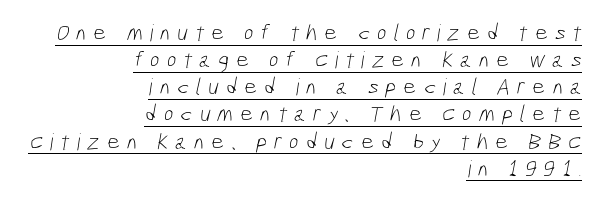
Short and long lines alike share a common ending point at right. Is there an underline? Yes — a line sits under the letters. Is the letter spacing exaggerated? Yes — the characters are pushed far apart. A light-to-regular cut is what we see here.
